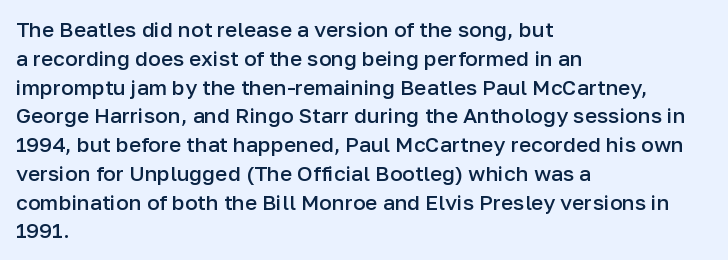
The image shows 21 px text type, upright; set left-aligned, normal line spacing (1.37x), normal letter spacing, not underlined.
